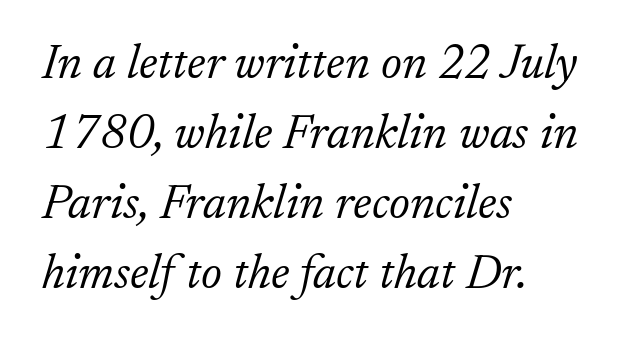
Q: Is the text bold? A: No.
Q: Is the text italic (slanted)? A: Yes, it leans right by about 17 degrees.
Q: Is the typeface a serif or a sans-serif typeface? A: Serif.
Q: Is the text underlined? A: No.
Q: How is the paragraph aligned? A: Left-aligned.
Q: Is the spacing between letters normal or unusually wide? A: Normal.
Q: Is the spacing between lines tight, normal or loose? A: Normal.
Q: Width (condensed, normal, or wide)? A: Normal.
Q: Stroke contrast? A: Low.
Q: x-height? A: Small.
Q: Monospaced? A: No.
